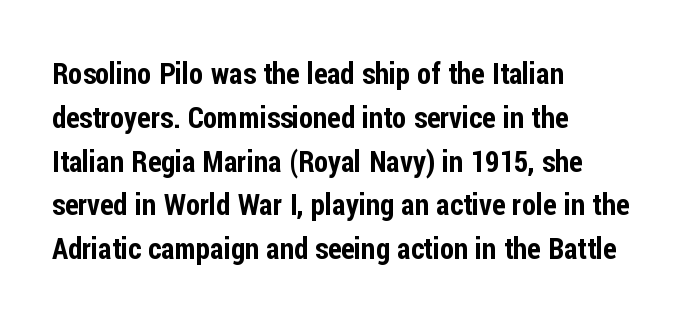
The image shows 29 px condensed sans-serif type, upright; set left-aligned, normal line spacing (1.51x), normal letter spacing, not underlined; low stroke contrast and a medium x-height.
